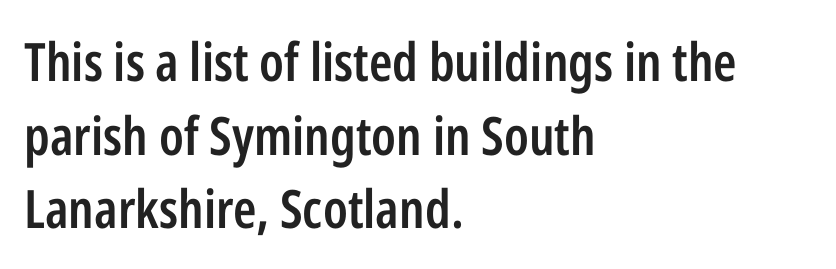
The compositor pushed each line to the left boundary. The font is running at a semibold setting, under full bold. What's the leading like? Ordinary, nothing unusual. Here the designer chose a conventional face with non-uniform glyph widths. Every stem runs plumb, perpendicular to the baseline. No extra tracking has been applied to these lines.
